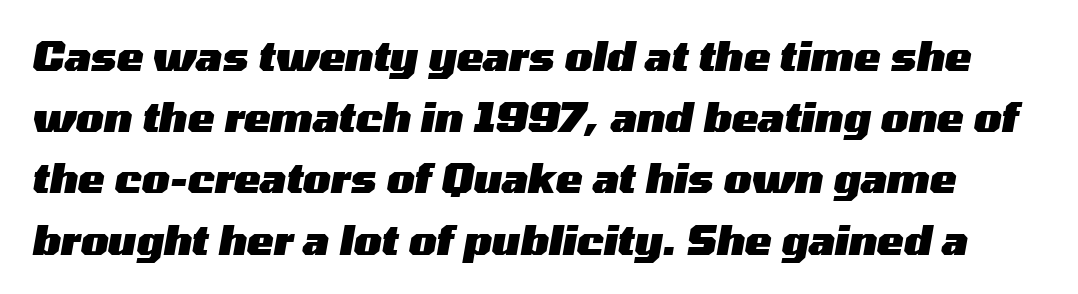
{"italic": "yes", "lean": "right", "slant_degrees": 10, "bold": "yes", "weight": "heavy", "width": "wide", "stroke_contrast": "medium", "x_height": "medium", "monospaced": "no", "underline": "no", "line_spacing": "normal", "line_spacing_ratio": 1.53, "letter_spacing": "normal", "letter_spacing_em": 0.0, "glyph_px": 40}
